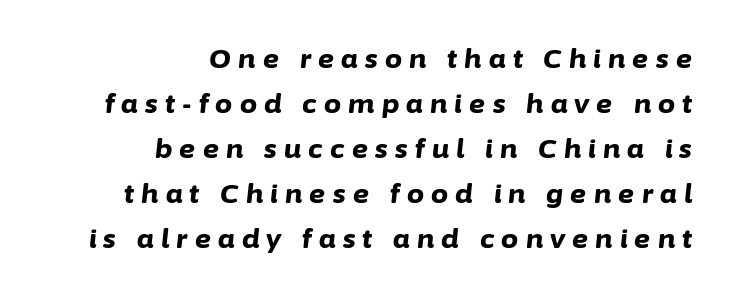
{"italic": "yes", "lean": "right", "slant_degrees": 6, "bold": "yes", "underline": "no", "align": "right", "line_spacing": "normal", "line_spacing_ratio": 1.67, "letter_spacing": "wide", "letter_spacing_em": 0.27, "glyph_px": 27}
